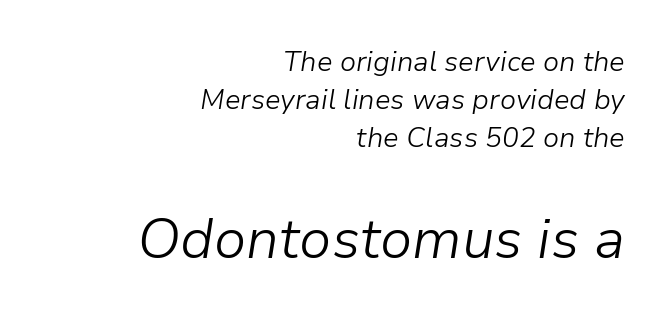
{"italic": "yes", "lean": "right", "slant_degrees": 9, "bold": "no", "weight": "light", "width": "normal", "stroke_contrast": "low", "x_height": "medium", "monospaced": "no", "underline": "no", "align": "right", "line_spacing": "normal", "line_spacing_ratio": 1.36, "letter_spacing": "normal", "letter_spacing_em": 0.0, "larger_block": "second", "size_ratio": 2.0, "glyph_px": 56}
